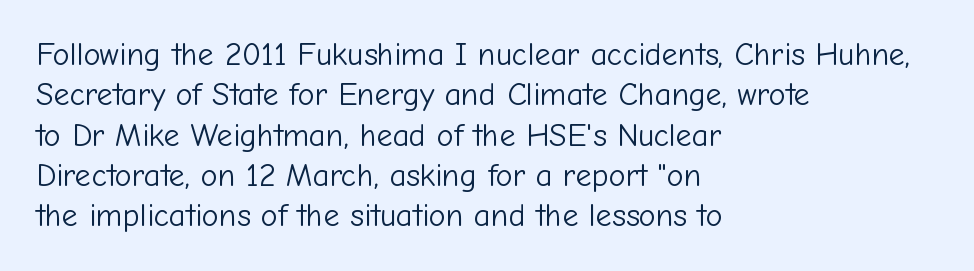
The image shows 32 px light sans-serif type, upright; set left-aligned, normal line spacing (1.26x), normal letter spacing, not underlined; low stroke contrast and a medium x-height.
